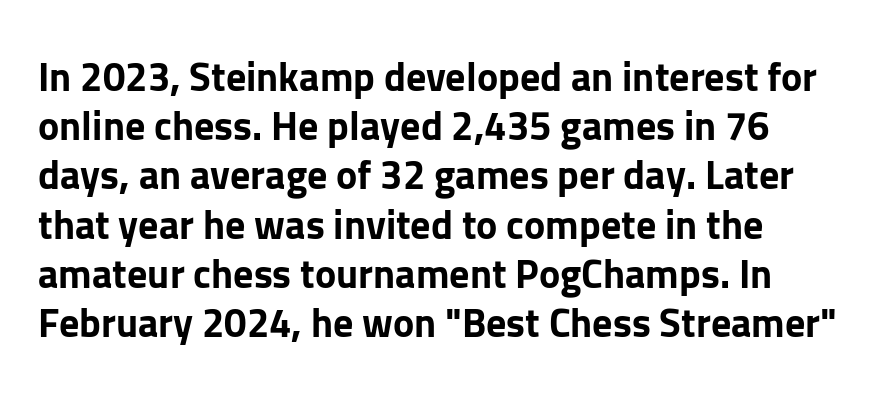
Q: Is the text bold? A: Yes.
Q: Is the text italic (slanted)? A: No, it is upright.
Q: Is the typeface a serif or a sans-serif typeface? A: Sans-serif.
Q: Is the text underlined? A: No.
Q: How is the paragraph aligned? A: Left-aligned.
Q: Is the spacing between letters normal or unusually wide? A: Normal.
Q: Width (condensed, normal, or wide)? A: Normal.
Q: Stroke contrast? A: Low.
Q: x-height? A: Medium.
Q: Monospaced? A: No.
